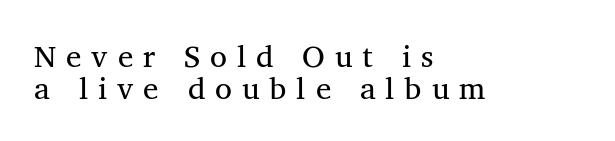
These lines huddle together more closely than default settings would place them. Caption: multi-line text, flush left, ragged right. Serif or sans? Serif — the stroke terminals have little feet. The words here are not underlined.
